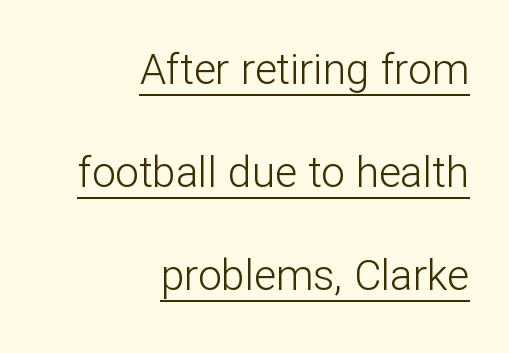
Q: Is the text bold? A: No.
Q: Is the text italic (slanted)? A: No, it is upright.
Q: Is the typeface a serif or a sans-serif typeface? A: Sans-serif.
Q: Is the text underlined? A: Yes.
Q: How is the paragraph aligned? A: Right-aligned.
Q: Is the spacing between letters normal or unusually wide? A: Normal.
Q: Is the spacing between lines tight, normal or loose? A: Loose.
Q: Width (condensed, normal, or wide)? A: Normal.
Q: Stroke contrast? A: Low.
Q: x-height? A: Medium.
Q: Monospaced? A: No.
